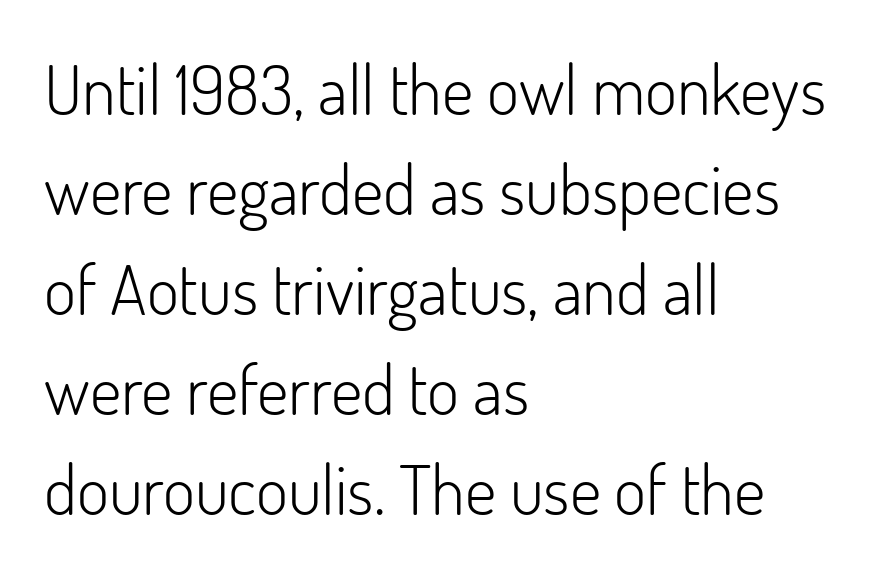
The image shows 69 px light sans-serif type, upright; set left-aligned, normal line spacing (1.45x), normal letter spacing, not underlined; low stroke contrast and a small x-height.
